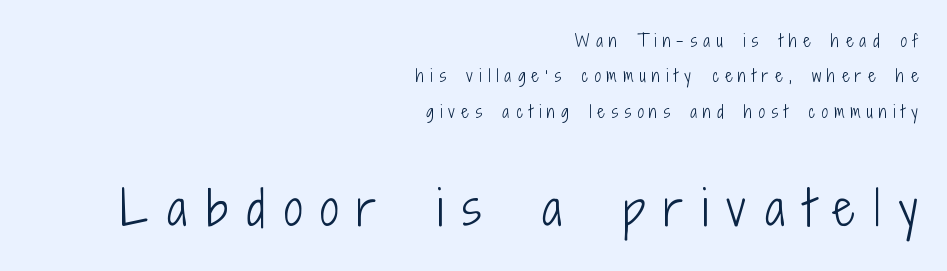
This sample is right-justified, so line beginnings fall wherever the words allow. The glyphs are unaccompanied by any horizontal stroke below them. This is not heavy type; no bold has been used. The more generous point size was reserved for the lower chunk.
